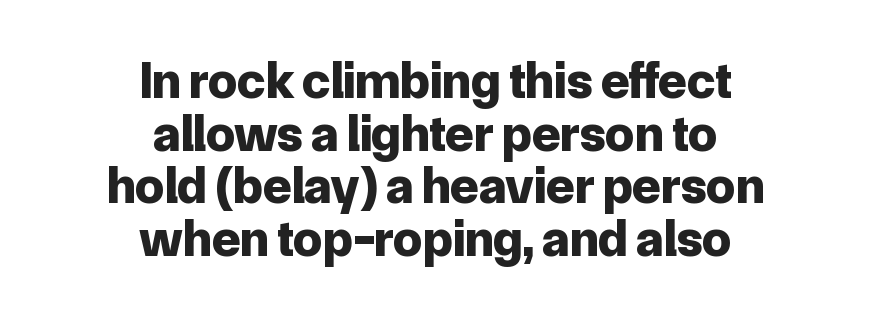
The image shows 52 px bold sans-serif type, upright; set centered, tight line spacing (1.01x), normal letter spacing, not underlined; low stroke contrast and a medium x-height.
